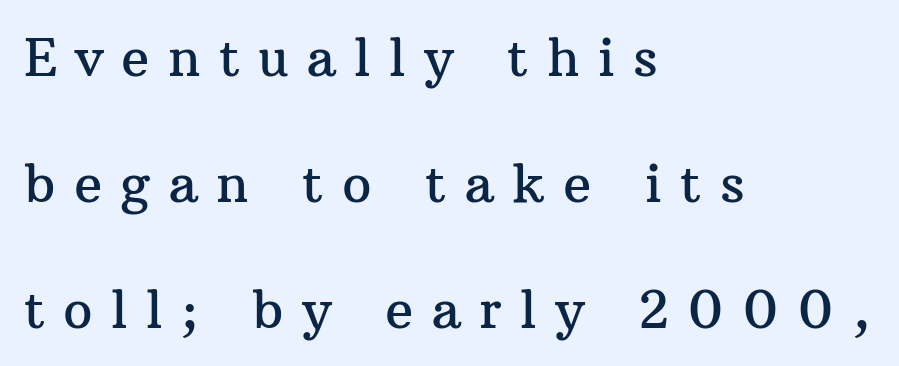
{"serif": "yes", "italic": "no", "width": "normal", "stroke_contrast": "medium", "x_height": "medium", "monospaced": "no", "underline": "no", "align": "left", "line_spacing": "loose", "line_spacing_ratio": 2.42, "letter_spacing": "wide", "letter_spacing_em": 0.35, "glyph_px": 52}
